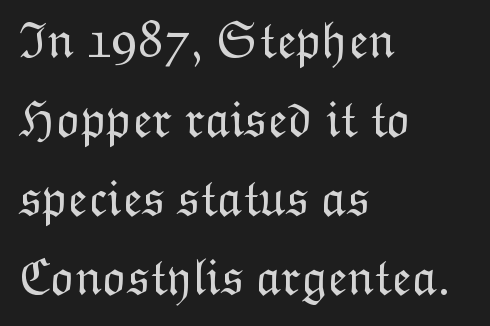
{"italic": "no", "bold": "no", "weight": "light", "width": "normal", "stroke_contrast": "low", "x_height": "medium", "monospaced": "no", "underline": "no", "align": "left", "line_spacing": "normal", "line_spacing_ratio": 1.55, "letter_spacing": "normal", "letter_spacing_em": 0.0, "glyph_px": 51}
